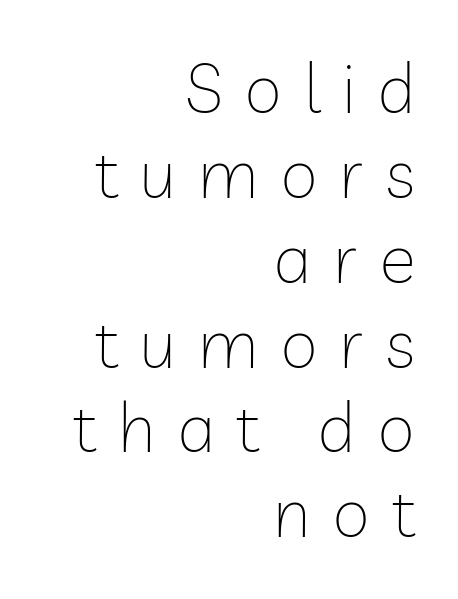
Q: Is the text bold? A: No.
Q: Is the text italic (slanted)? A: No, it is upright.
Q: Is the typeface a serif or a sans-serif typeface? A: Sans-serif.
Q: Is the text underlined? A: No.
Q: How is the paragraph aligned? A: Right-aligned.
Q: Is the spacing between letters normal or unusually wide? A: Unusually wide.
Q: Width (condensed, normal, or wide)? A: Normal.
Q: Stroke contrast? A: Low.
Q: x-height? A: Medium.
Q: Monospaced? A: No.
